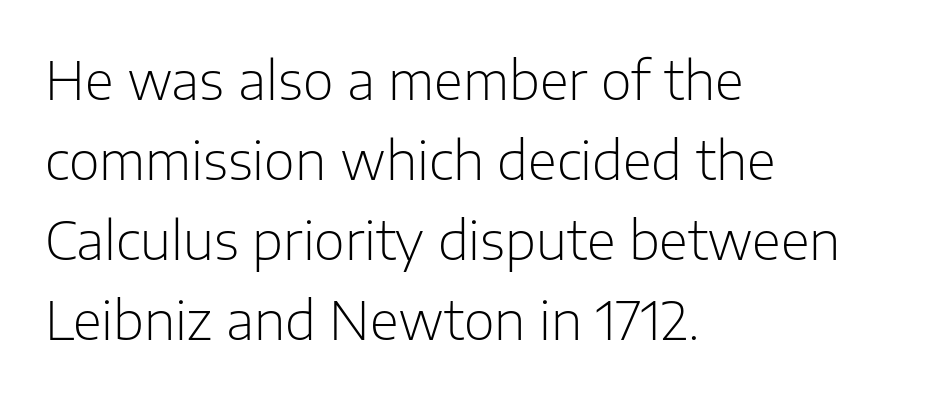
The image shows 53 px light sans-serif type, upright; set left-aligned, normal line spacing (1.51x), normal letter spacing, not underlined; low stroke contrast and a medium x-height.
